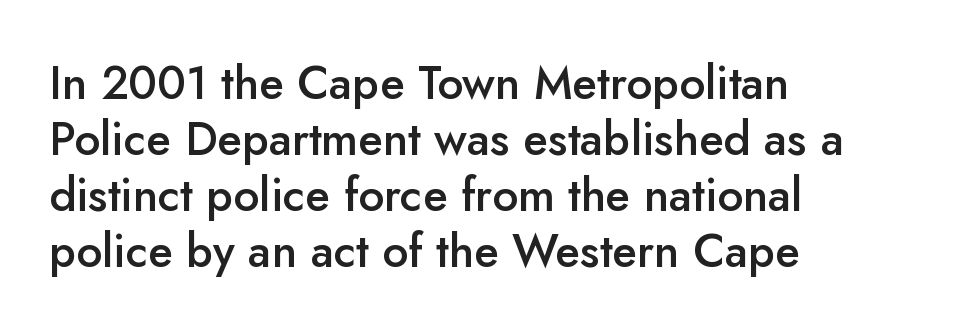
The letterforms sit shoulder to shoulder at normal distance. Weight: semibold (demi). The face used here is proportionally spaced, like ordinary book or web type. No feet cap the strokes, marking this as sans-serif type. The lines are quadded left. This is the regular roman posture of the typeface.
